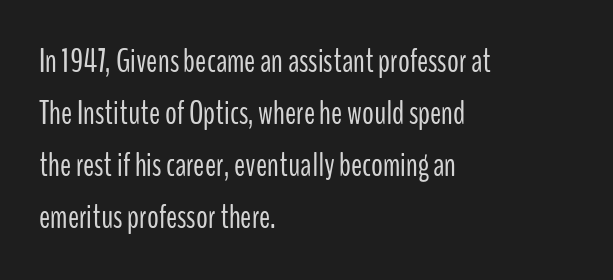
Stem width sits at or under what a default text font uses. Students, note that the glyphs here touch the page at normal intervals. Observe the absence of serifs on each vertical stroke in this sample. Posture: upright roman. The paragraph shown leans on its left margin. Is this a fixed-width face? No — the glyphs have proportional, varying widths.
